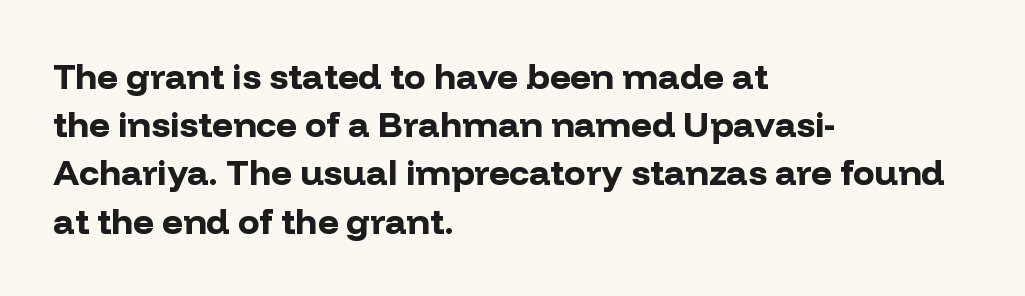
Q: Is the text bold? A: Yes.
Q: Is the text italic (slanted)? A: No, it is upright.
Q: Is the typeface a serif or a sans-serif typeface? A: Sans-serif.
Q: Is the text underlined? A: No.
Q: How is the paragraph aligned? A: Left-aligned.
Q: Is the spacing between letters normal or unusually wide? A: Normal.
Q: Is the spacing between lines tight, normal or loose? A: Normal.
Q: Width (condensed, normal, or wide)? A: Normal.
Q: Stroke contrast? A: Low.
Q: x-height? A: Medium.
Q: Monospaced? A: No.
